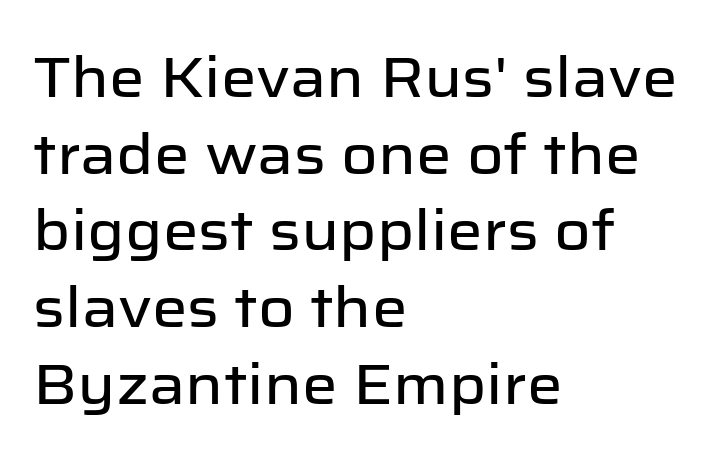
Q: Is the text italic (slanted)? A: No, it is upright.
Q: Is the typeface a serif or a sans-serif typeface? A: Sans-serif.
Q: Is the text underlined? A: No.
Q: How is the paragraph aligned? A: Left-aligned.
Q: Is the spacing between letters normal or unusually wide? A: Normal.
Q: Is the spacing between lines tight, normal or loose? A: Normal.
Q: Width (condensed, normal, or wide)? A: Normal.
Q: Stroke contrast? A: Low.
Q: x-height? A: Medium.
Q: Monospaced? A: No.
